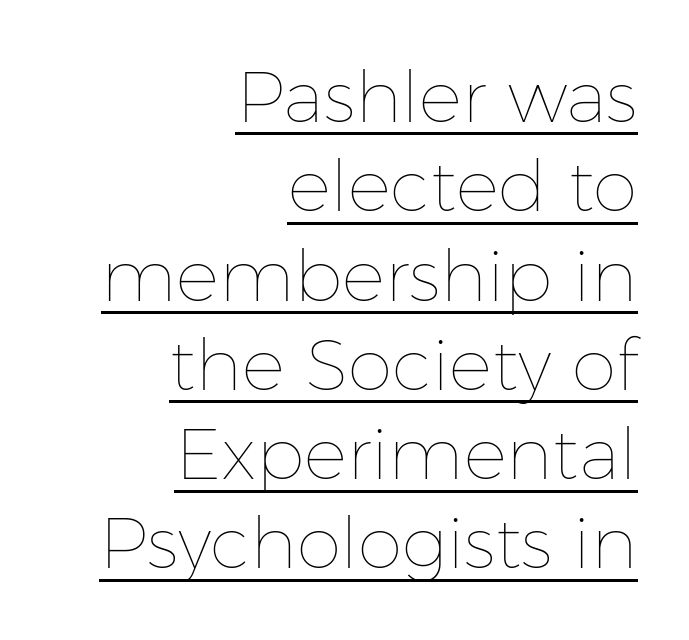
The image shows 72 px thin type, upright; set right-aligned, line spacing 1.24x, normal letter spacing, underlined; low stroke contrast and a medium x-height.
